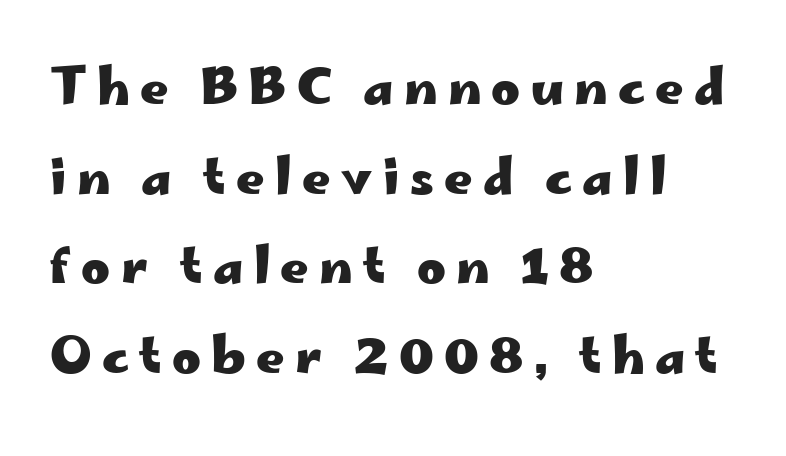
The image shows 49 px heavy, wide sans-serif type, upright; set left-aligned, line spacing 1.83x, unusually wide letter spacing (+0.21 em), not underlined; low stroke contrast and a small x-height.
